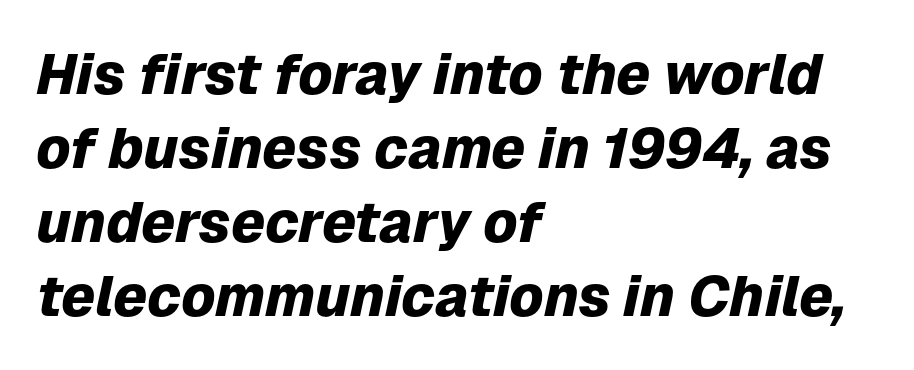
A typesetter would call this proportional, since set widths differ per character. The characters look thick and weighty, a clear bold. Reading down the block, your eye returns to a fixed left position each line. Notice how the stems are inclined rather than vertical — that's the hallmark of italics. These lines keep a tight, regular rhythm from letter to letter.
